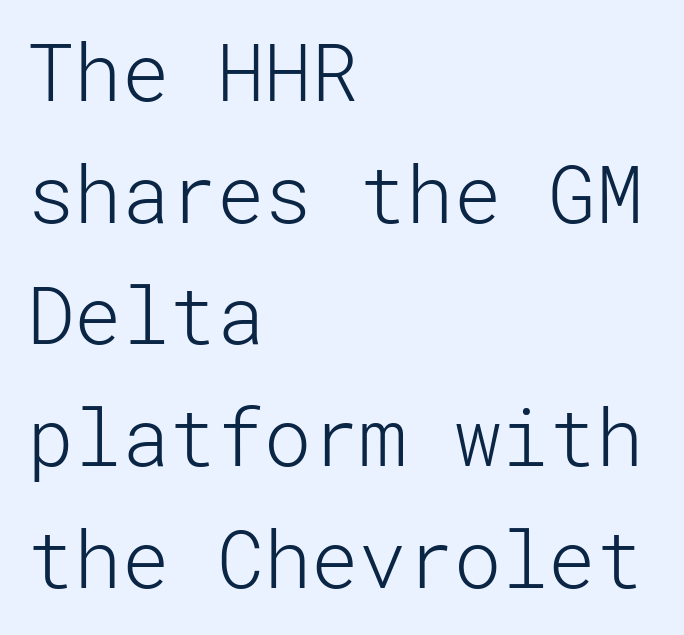
Q: Is the text bold? A: No.
Q: Is the text italic (slanted)? A: No, it is upright.
Q: Is the typeface a serif or a sans-serif typeface? A: Sans-serif.
Q: Is the text underlined? A: No.
Q: How is the paragraph aligned? A: Left-aligned.
Q: Is the spacing between letters normal or unusually wide? A: Normal.
Q: Is the spacing between lines tight, normal or loose? A: Normal.
Q: Width (condensed, normal, or wide)? A: Normal.
Q: Stroke contrast? A: Low.
Q: x-height? A: Medium.
